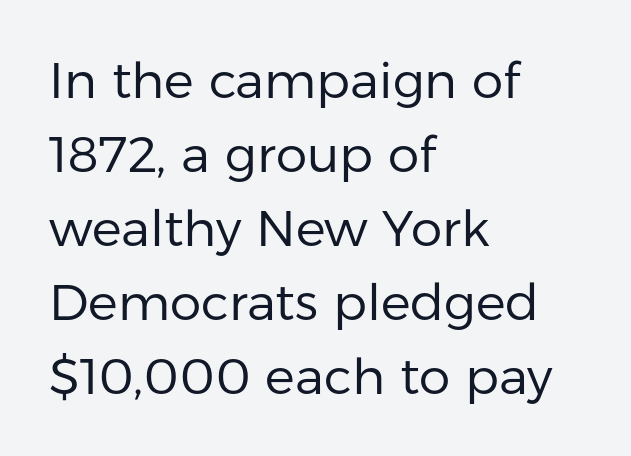
Q: Is the text bold? A: No.
Q: Is the text italic (slanted)? A: No, it is upright.
Q: Is the typeface a serif or a sans-serif typeface? A: Sans-serif.
Q: Is the text underlined? A: No.
Q: How is the paragraph aligned? A: Left-aligned.
Q: Is the spacing between letters normal or unusually wide? A: Normal.
Q: Is the spacing between lines tight, normal or loose? A: Normal.
Q: Width (condensed, normal, or wide)? A: Normal.
Q: Stroke contrast? A: Low.
Q: x-height? A: Medium.
Q: Monospaced? A: No.
